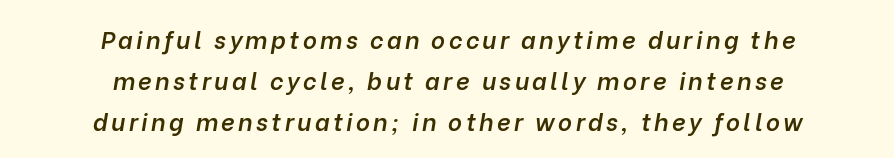
{"italic": "yes", "lean": "right", "slant_degrees": 10, "bold": "semi", "underline": "no", "align": "center", "line_spacing": "normal", "line_spacing_ratio": 1.7, "glyph_px": 24}
